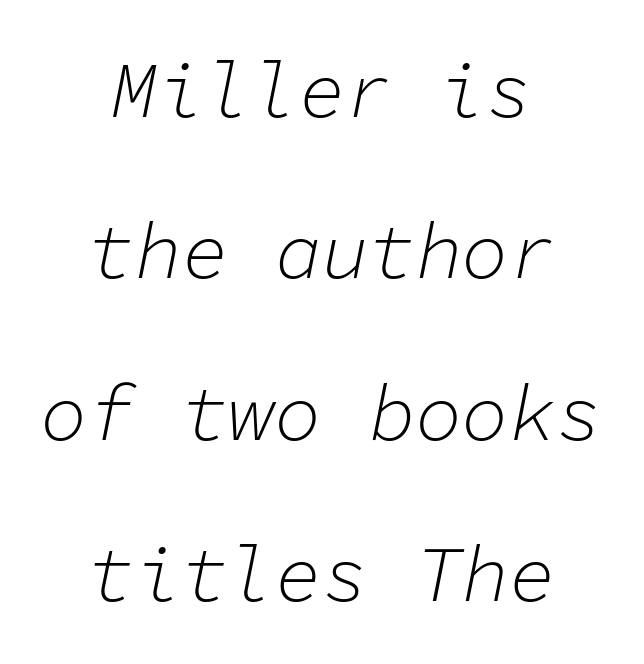
{"italic": "yes", "lean": "right", "slant_degrees": 11, "bold": "no", "weight": "light", "width": "normal", "stroke_contrast": "low", "x_height": "medium", "monospaced": "yes", "underline": "no", "align": "center", "line_spacing": "loose", "line_spacing_ratio": 2.07, "letter_spacing": "normal", "letter_spacing_em": 0.0, "glyph_px": 78}
